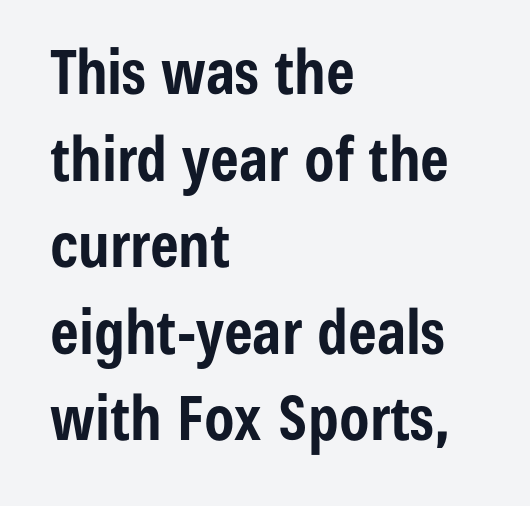
The designer went with a sans here, leaving each stem footless. The rendering uses natural spacing where letterforms have individual widths. Which margin do the lines hug? The left one — the right edge is uneven. Caption: bold face, heavy strokes. Quick note: not italic, upright.
